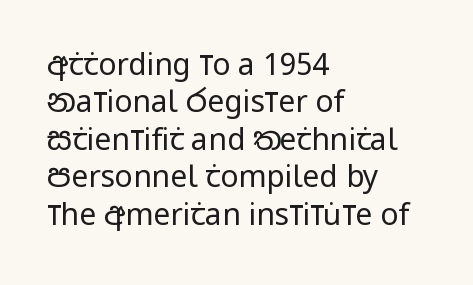
Q: Is the text bold? A: No.
Q: Is the text italic (slanted)? A: No, it is upright.
Q: Is the typeface a serif or a sans-serif typeface? A: Sans-serif.
Q: Is the text underlined? A: No.
Q: How is the paragraph aligned? A: Left-aligned.
Q: Is the spacing between letters normal or unusually wide? A: Normal.
Q: Is the spacing between lines tight, normal or loose? A: Normal.
Q: Width (condensed, normal, or wide)? A: Condensed.
Q: Stroke contrast? A: Low.
Q: x-height? A: Large.
Q: Monospaced? A: No.
